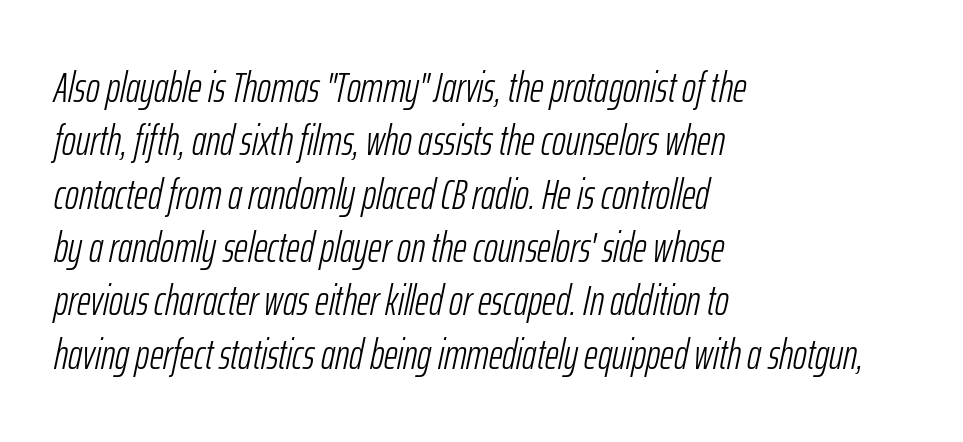
The face used here is proportionally spaced, like ordinary book or web type. Does the lettering tilt? It does — this is italic. Line beginnings align vertically; line endings do not. Interline gaps are of average width in this sample. How are the letters spaced? Ordinarily, with no added tracking. The cut favours lightness, reaching ordinary text weight at its darkest.
